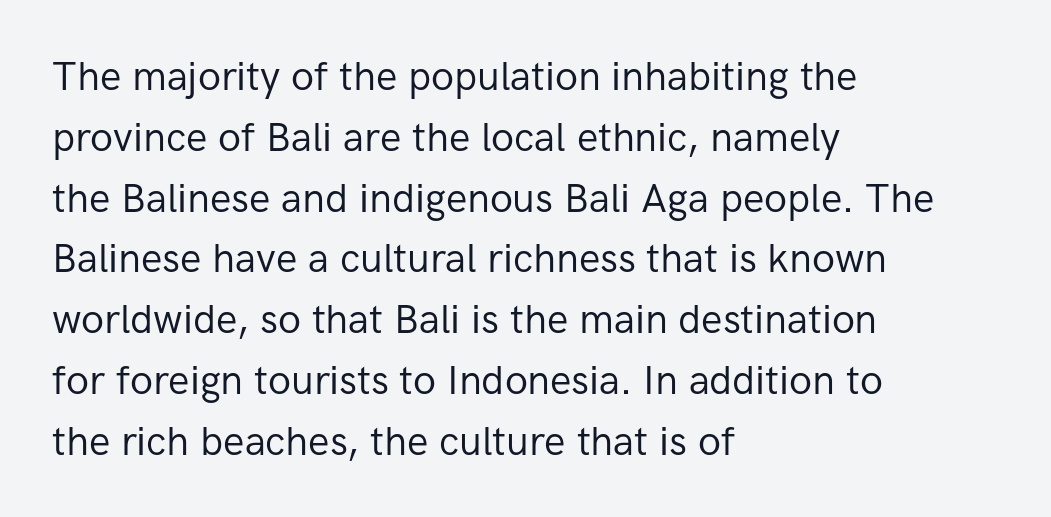
Any mark beneath the type? The region is blank. Weight: regular or lighter. Honestly, the letter spacing is just normal — you wouldn't notice it. The setting favours the left margin, as ordinary paragraphs usually do.
